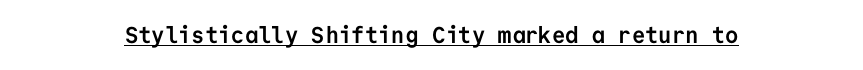
{"italic": "no", "bold": "yes", "underline": "yes", "align": "center", "letter_spacing": "normal", "letter_spacing_em": 0.0, "glyph_px": 23}
